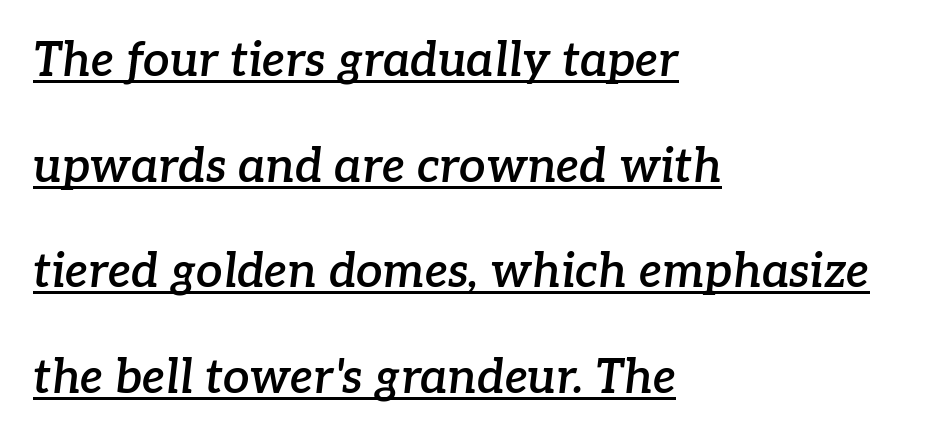
Q: Is the text bold? A: Semi-bold.
Q: Is the text italic (slanted)? A: Yes, it leans right by about 7 degrees.
Q: Is the typeface a serif or a sans-serif typeface? A: Serif.
Q: Is the text underlined? A: Yes.
Q: How is the paragraph aligned? A: Left-aligned.
Q: Is the spacing between letters normal or unusually wide? A: Normal.
Q: Is the spacing between lines tight, normal or loose? A: Loose.
Q: Width (condensed, normal, or wide)? A: Normal.
Q: Stroke contrast? A: Low.
Q: x-height? A: Medium.
Q: Monospaced? A: No.
